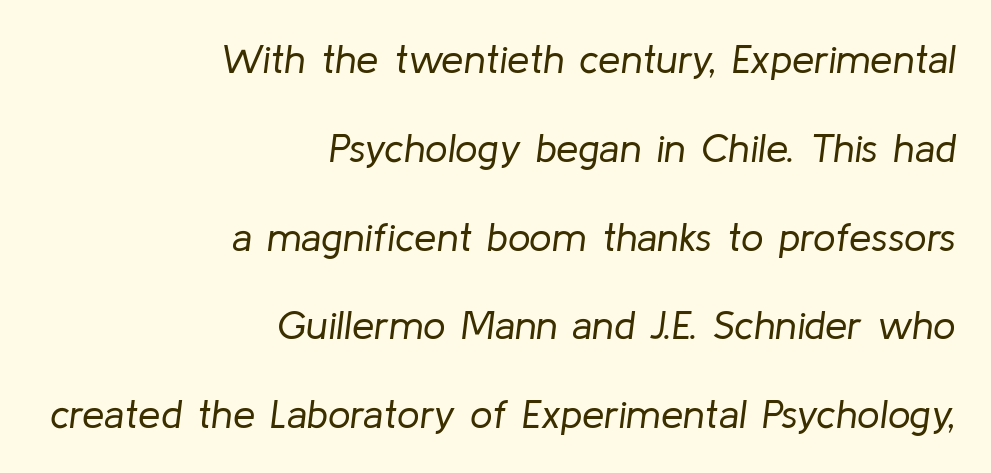
Is this a fixed-width face? No — the glyphs have proportional, varying widths. Observe the lean: these are italic letterforms. The type is set solid horizontally, with unmodified tracking. The rag falls on the left side of this text block. Clear beneath every line of the passage.
